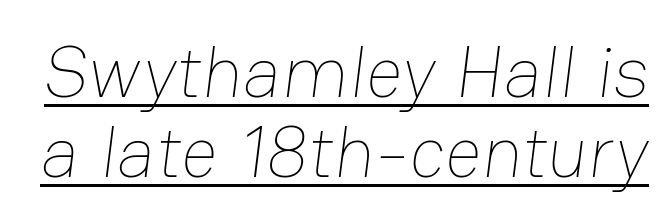
Q: Is the text bold? A: No.
Q: Is the text underlined? A: Yes.
Q: Is the spacing between letters normal or unusually wide? A: Normal.
Q: Is the spacing between lines tight, normal or loose? A: Tight.
Q: Width (condensed, normal, or wide)? A: Normal.
Q: Stroke contrast? A: Low.
Q: x-height? A: Medium.
Q: Monospaced? A: No.
